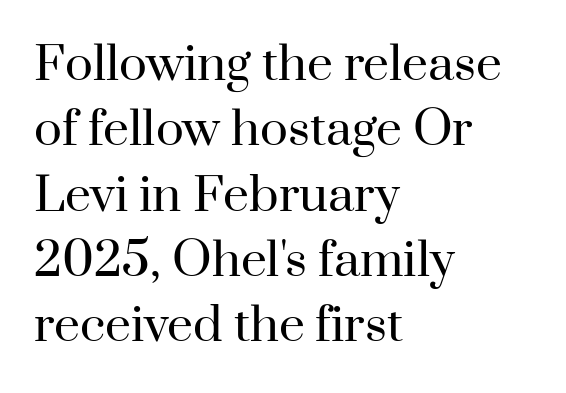
{"serif": "yes", "italic": "no", "bold": "no", "weight": "regular", "width": "normal", "stroke_contrast": "high", "x_height": "small", "monospaced": "no", "underline": "no", "align": "left", "line_spacing": "normal", "line_spacing_ratio": 1.42, "letter_spacing": "normal", "letter_spacing_em": 0.0, "glyph_px": 46}
